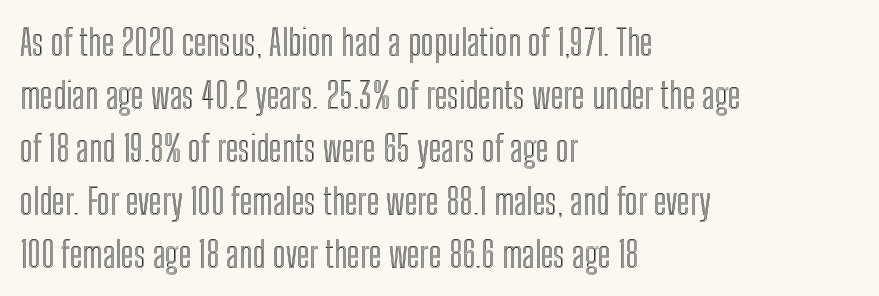
Q: Is the text italic (slanted)? A: No, it is upright.
Q: Is the text underlined? A: No.
Q: How is the paragraph aligned? A: Left-aligned.
Q: Is the spacing between letters normal or unusually wide? A: Normal.
Q: Is the spacing between lines tight, normal or loose? A: Normal.
Q: Width (condensed, normal, or wide)? A: Condensed.
Q: x-height? A: Medium.
Q: Monospaced? A: No.
